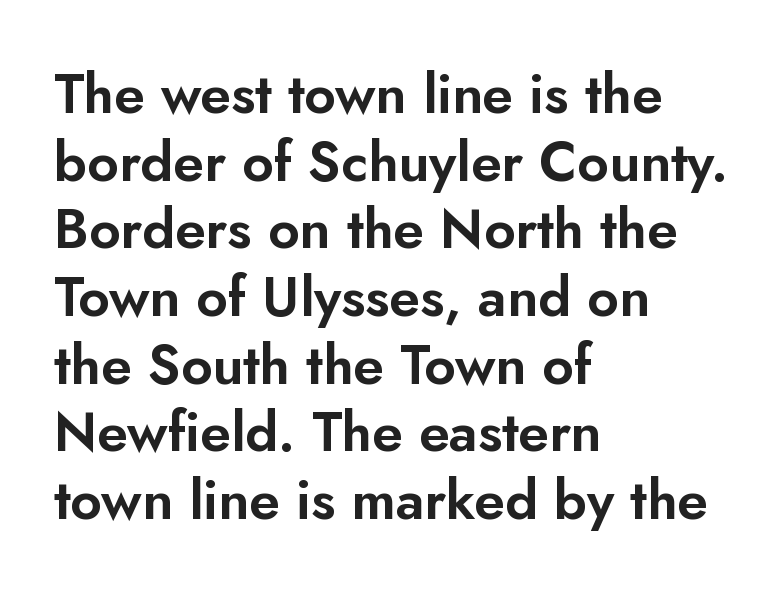
Q: Is the text italic (slanted)? A: No, it is upright.
Q: Is the typeface a serif or a sans-serif typeface? A: Sans-serif.
Q: Is the text underlined? A: No.
Q: How is the paragraph aligned? A: Left-aligned.
Q: Is the spacing between letters normal or unusually wide? A: Normal.
Q: Width (condensed, normal, or wide)? A: Normal.
Q: Stroke contrast? A: Low.
Q: x-height? A: Small.
Q: Monospaced? A: No.
